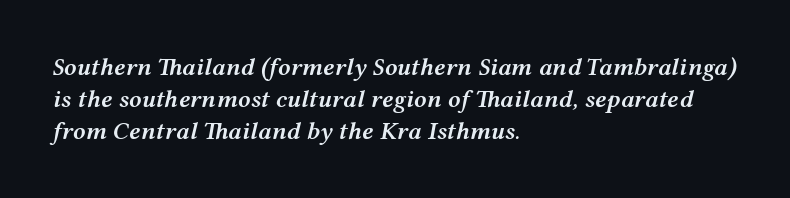
Q: Is the text bold? A: Semi-bold.
Q: Is the text italic (slanted)? A: Yes, it leans right by about 12 degrees.
Q: Is the text underlined? A: No.
Q: How is the paragraph aligned? A: Left-aligned.
Q: Is the spacing between letters normal or unusually wide? A: Normal.
Q: Is the spacing between lines tight, normal or loose? A: Normal.
